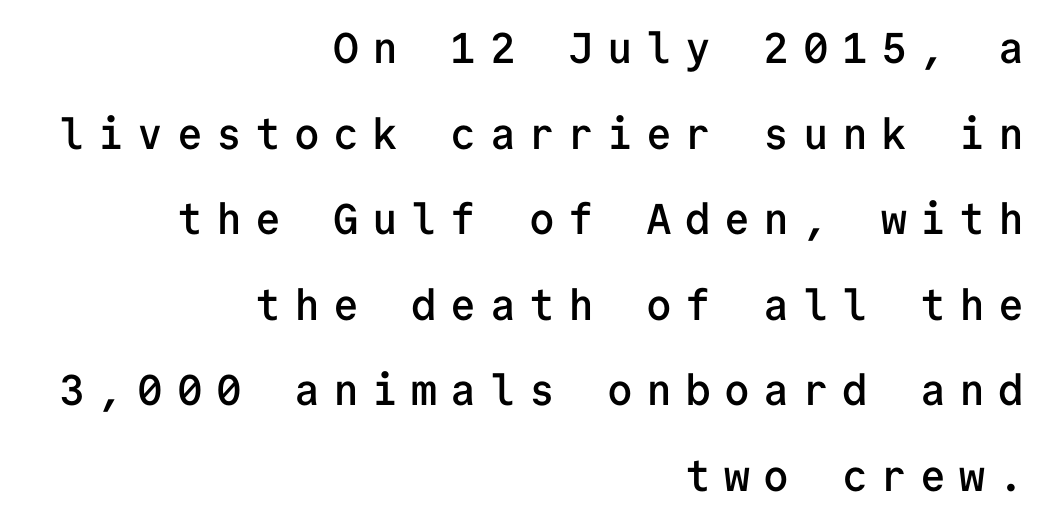
{"serif": "no", "italic": "no", "bold": "semi", "weight": "semibold", "width": "normal", "stroke_contrast": "low", "x_height": "medium", "monospaced": "yes", "underline": "no", "align": "right", "line_spacing": "loose", "line_spacing_ratio": 1.99, "letter_spacing": "wide", "letter_spacing_em": 0.31, "glyph_px": 43}
